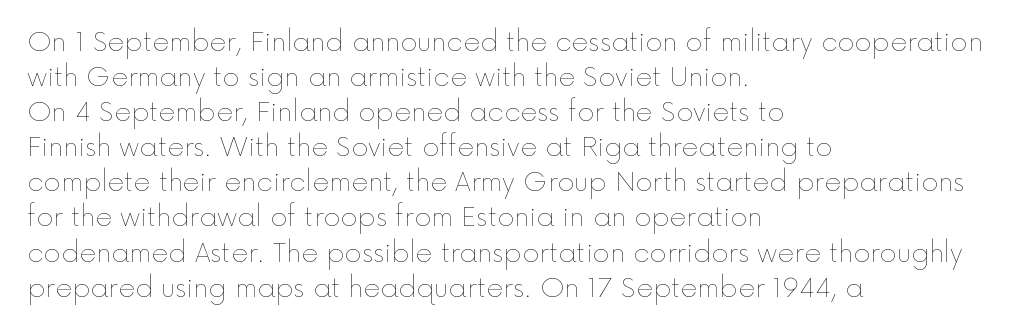
{"italic": "no", "bold": "no", "underline": "no", "align": "left", "line_spacing": "normal", "line_spacing_ratio": 1.35, "letter_spacing": "normal", "letter_spacing_em": 0.0, "glyph_px": 26}
